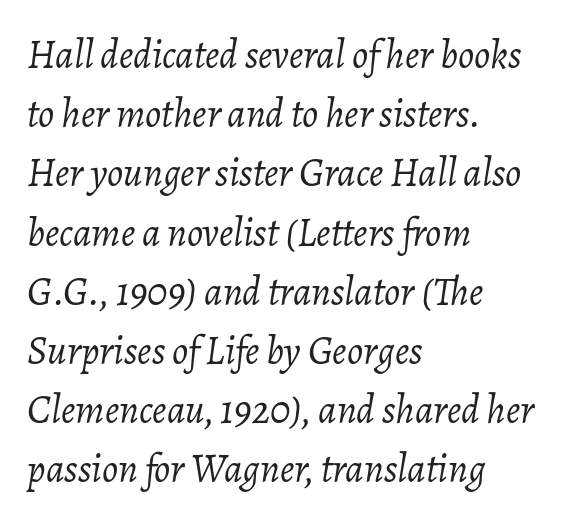
Q: Is the text bold? A: No.
Q: Is the text italic (slanted)? A: Yes, it leans right by about 7 degrees.
Q: Is the text underlined? A: No.
Q: How is the paragraph aligned? A: Left-aligned.
Q: Is the spacing between letters normal or unusually wide? A: Normal.
Q: Is the spacing between lines tight, normal or loose? A: Normal.
Q: Width (condensed, normal, or wide)? A: Normal.
Q: Stroke contrast? A: Low.
Q: x-height? A: Medium.
Q: Monospaced? A: No.
